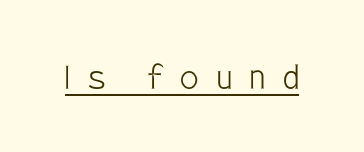
Q: Is the text bold? A: No.
Q: Is the text italic (slanted)? A: No, it is upright.
Q: Is the typeface a serif or a sans-serif typeface? A: Sans-serif.
Q: Is the text underlined? A: Yes.
Q: Is the spacing between letters normal or unusually wide? A: Unusually wide.
Q: Width (condensed, normal, or wide)? A: Condensed.
Q: Stroke contrast? A: Low.
Q: x-height? A: Large.
Q: Monospaced? A: No.
